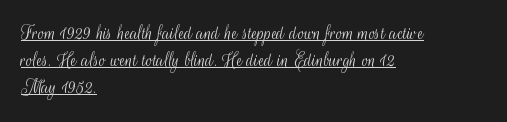
The image shows 21 px text type; set left-aligned, normal line spacing (1.28x), normal letter spacing, underlined.
